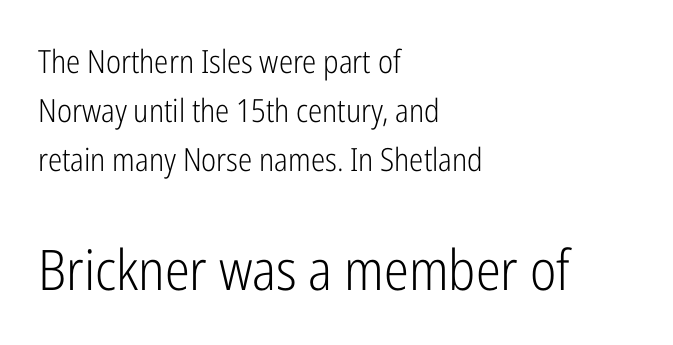
The passage shown is typed in a proportional face where columns would drift. The designer left line spacing at the default. Standard letterfit; no display-style spreading of the glyphs. Stems and bowls with no extra thickness — not bold. Casual observation: everything's shoved over to the left. The second block has been scaled up relative to the first.
